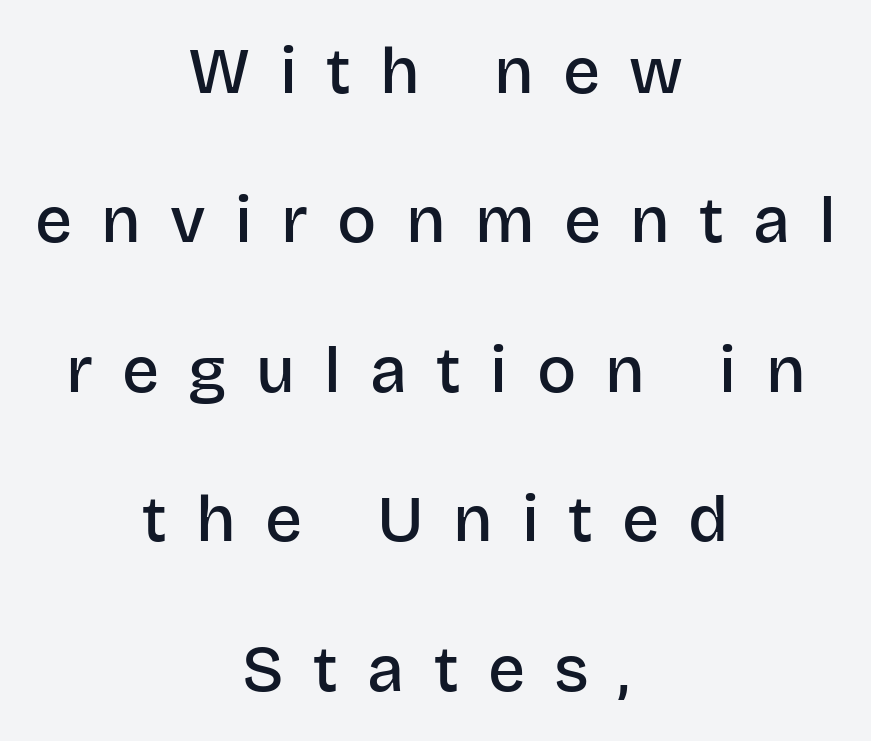
Q: Is the text bold? A: Semi-bold.
Q: Is the text italic (slanted)? A: No, it is upright.
Q: Is the typeface a serif or a sans-serif typeface? A: Sans-serif.
Q: Is the text underlined? A: No.
Q: How is the paragraph aligned? A: Centered.
Q: Is the spacing between letters normal or unusually wide? A: Unusually wide.
Q: Is the spacing between lines tight, normal or loose? A: Loose.
Q: Width (condensed, normal, or wide)? A: Normal.
Q: Stroke contrast? A: Low.
Q: x-height? A: Large.
Q: Monospaced? A: No.
